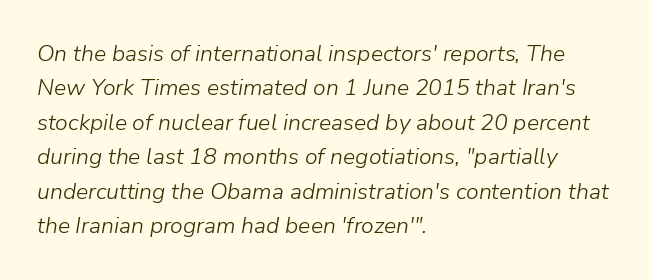
Q: Is the text bold? A: No.
Q: Is the text italic (slanted)? A: Yes, it leans right by about 9 degrees.
Q: Is the text underlined? A: No.
Q: How is the paragraph aligned? A: Left-aligned.
Q: Is the spacing between letters normal or unusually wide? A: Normal.
Q: Is the spacing between lines tight, normal or loose? A: Normal.
